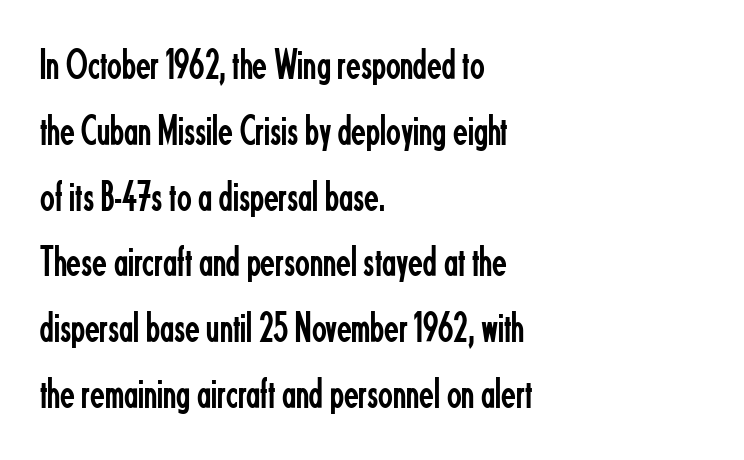
The image shows 43 px regular-weight, condensed sans-serif type, upright; set left-aligned, normal line spacing (1.53x), normal letter spacing, not underlined; low stroke contrast and a small x-height.
